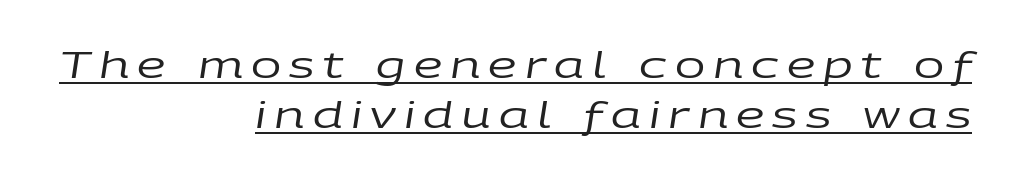
{"italic": "yes", "lean": "right", "slant_degrees": 9, "bold": "no", "weight": "regular", "width": "wide", "stroke_contrast": "low", "x_height": "large", "monospaced": "no", "underline": "yes", "align": "right", "line_spacing": "normal", "line_spacing_ratio": 1.39, "letter_spacing": "wide", "letter_spacing_em": 0.23, "glyph_px": 36}
